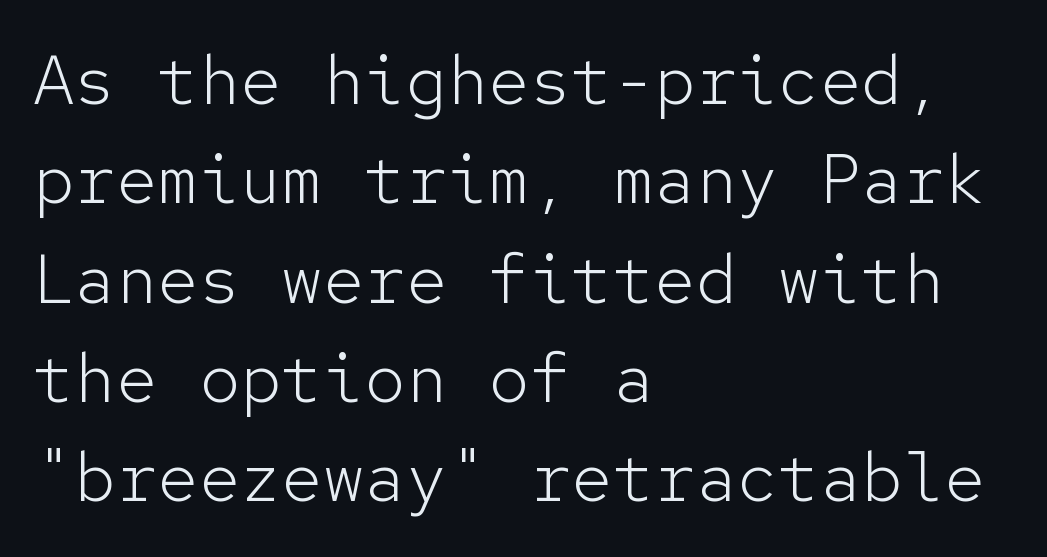
The image shows 69 px light sans-serif type, upright, monospaced; set left-aligned, normal line spacing (1.44x), normal letter spacing, not underlined; low stroke contrast and a medium x-height.
